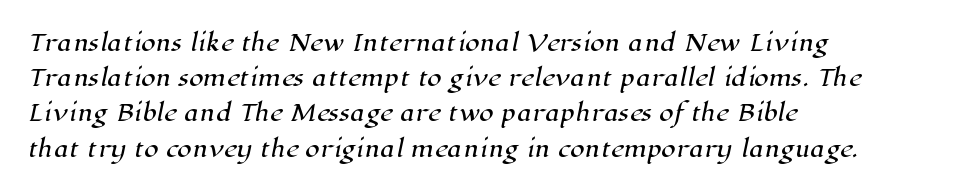
Q: Is the text underlined? A: No.
Q: How is the paragraph aligned? A: Left-aligned.
Q: Is the spacing between letters normal or unusually wide? A: Normal.
Q: Is the spacing between lines tight, normal or loose? A: Normal.
